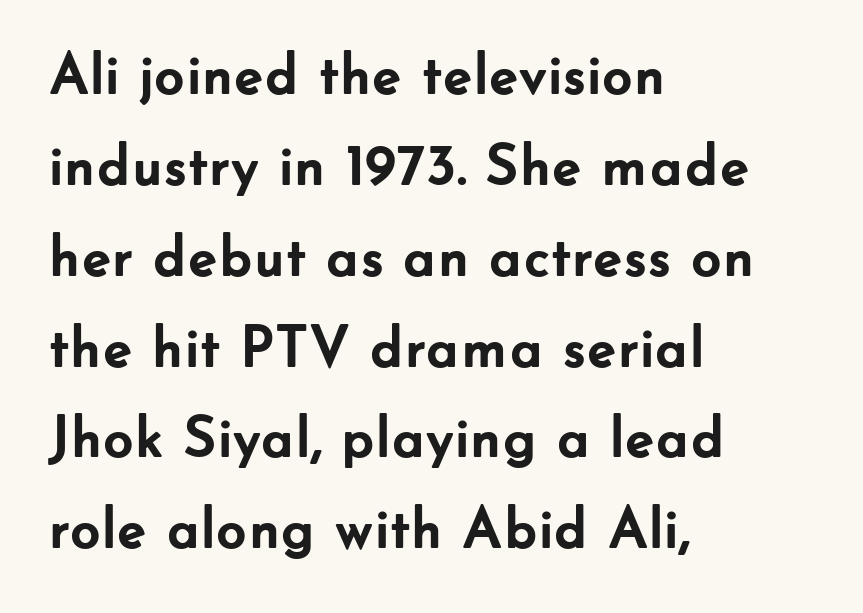
{"serif": "no", "italic": "no", "bold": "yes", "weight": "semibold", "width": "normal", "stroke_contrast": "low", "x_height": "small", "monospaced": "no", "underline": "no", "align": "left", "line_spacing": "normal", "line_spacing_ratio": 1.54, "letter_spacing": "normal", "letter_spacing_em": 0.0, "glyph_px": 59}
